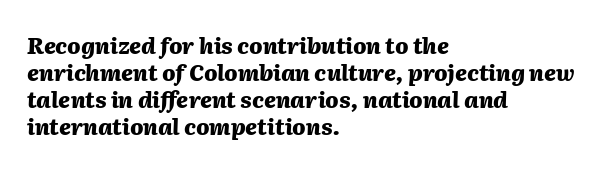
Q: Is the text bold? A: Yes.
Q: Is the text italic (slanted)? A: Yes, it leans right by about 2 degrees.
Q: Is the text underlined? A: No.
Q: How is the paragraph aligned? A: Left-aligned.
Q: Is the spacing between letters normal or unusually wide? A: Normal.
